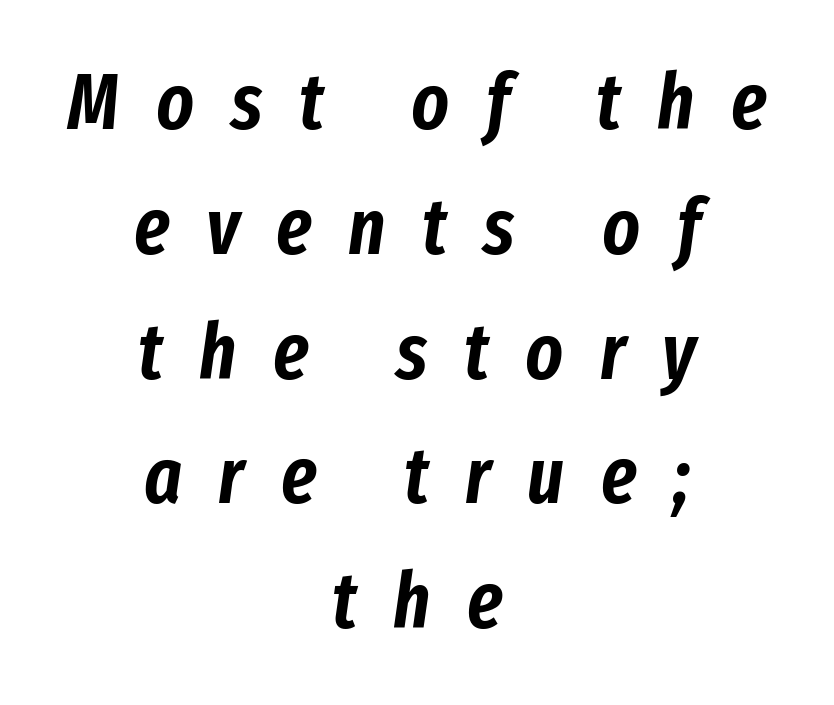
{"italic": "yes", "lean": "right", "slant_degrees": 8, "width": "condensed", "stroke_contrast": "low", "x_height": "medium", "monospaced": "no", "underline": "no", "align": "center", "line_spacing": "normal", "line_spacing_ratio": 1.58, "letter_spacing": "wide", "letter_spacing_em": 0.46, "glyph_px": 79}
